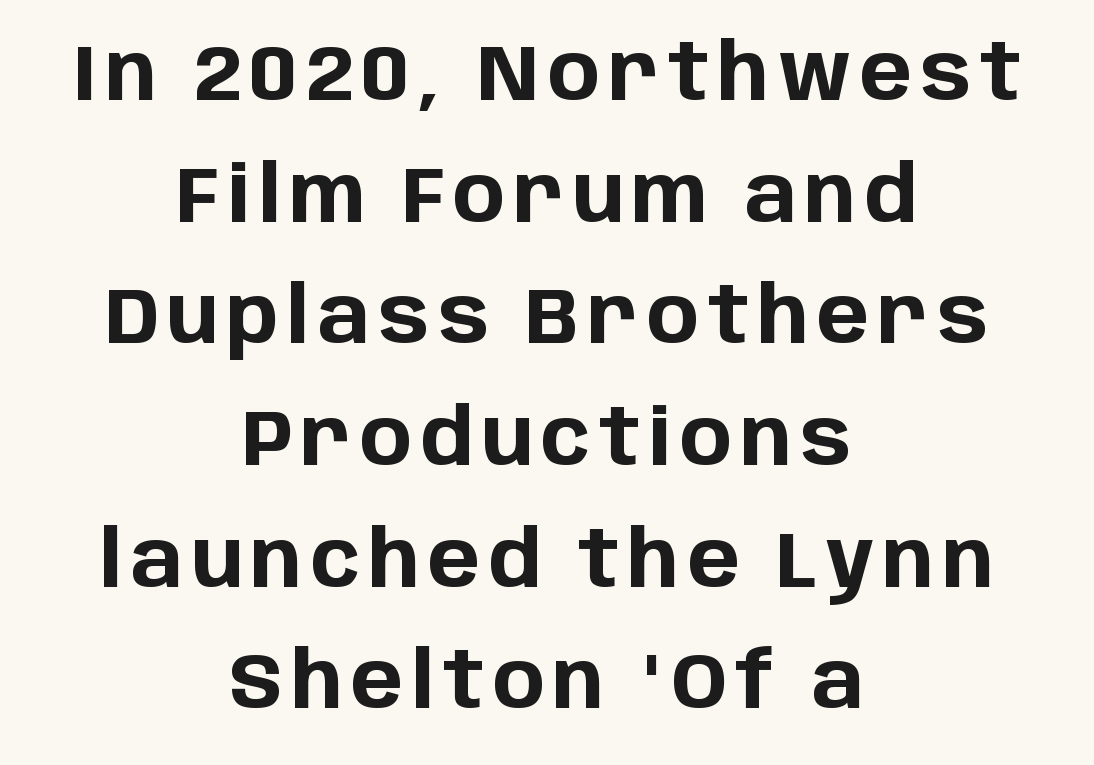
{"serif": "no", "italic": "no", "bold": "yes", "weight": "bold", "width": "normal", "stroke_contrast": "low", "x_height": "large", "monospaced": "no", "underline": "no", "align": "center", "line_spacing": "normal", "line_spacing_ratio": 1.56, "glyph_px": 78}
